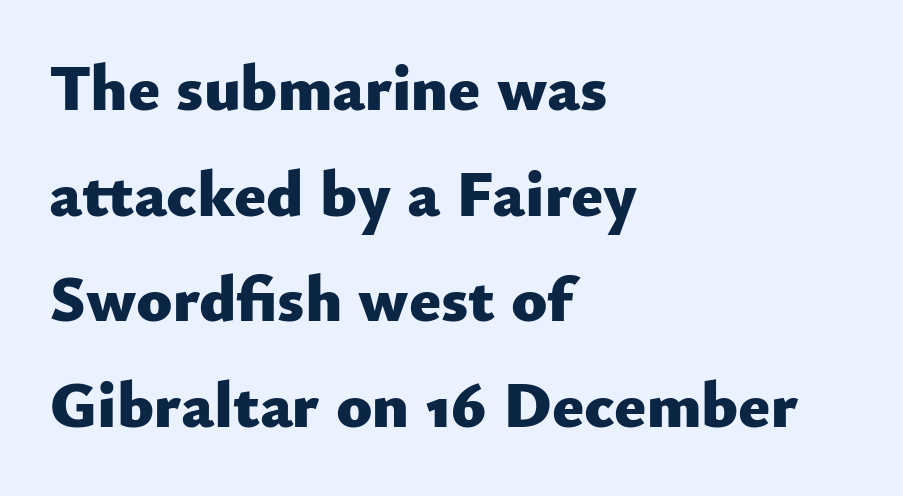
The image shows 66 px heavy sans-serif type, upright; set left-aligned, normal line spacing (1.6x), normal letter spacing, not underlined; low stroke contrast and a small x-height.
